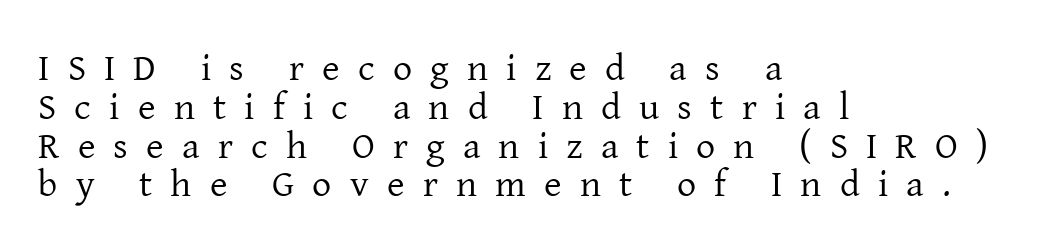
Line spacing here is tight. The compositor pushed each line to the left boundary. Substantial extra tracking has been applied to these lines. Unmarked baselines from the first word to the last. Note the varied advance widths — an 'i' is clearly narrower than an 'm'. The text was rendered using a seriffed face with decorative stroke endings.
